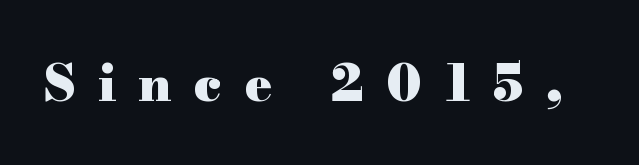
{"serif": "yes", "italic": "no", "bold": "yes", "weight": "heavy", "width": "wide", "stroke_contrast": "high", "x_height": "small", "monospaced": "no", "underline": "no", "letter_spacing": "wide", "letter_spacing_em": 0.44, "glyph_px": 51}
